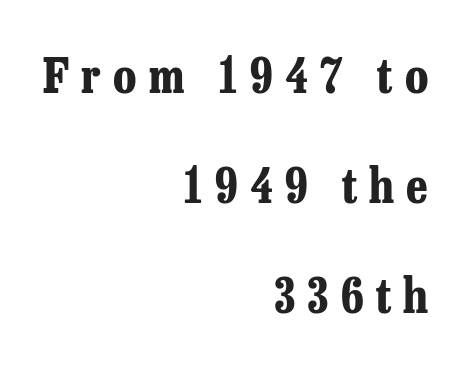
What kind of face is this? One with serifs. Looks like regular typesetting: each glyph gets only the width it needs. Descenders are the only things crossing below the line. The sample has been set heavy, in full bold.
